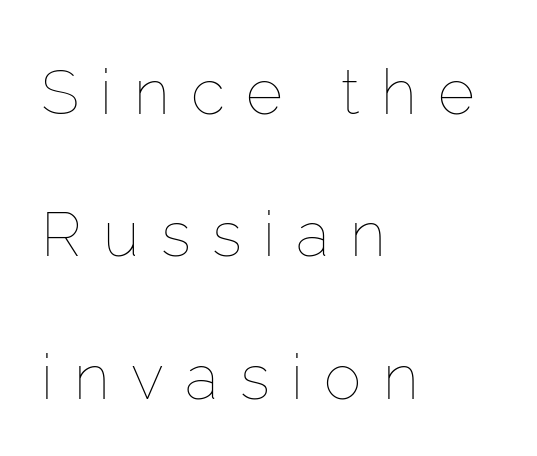
The image shows 63 px thin type, upright; set left-aligned, loose line spacing (2.26x), unusually wide letter spacing (+0.34 em), not underlined; low stroke contrast and a medium x-height.
